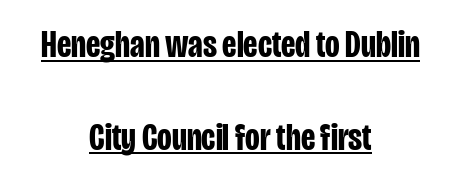
The image shows 38 px bold, condensed sans-serif type, upright; set centered, loose line spacing (2.44x), normal letter spacing, underlined; low stroke contrast and a large x-height.
